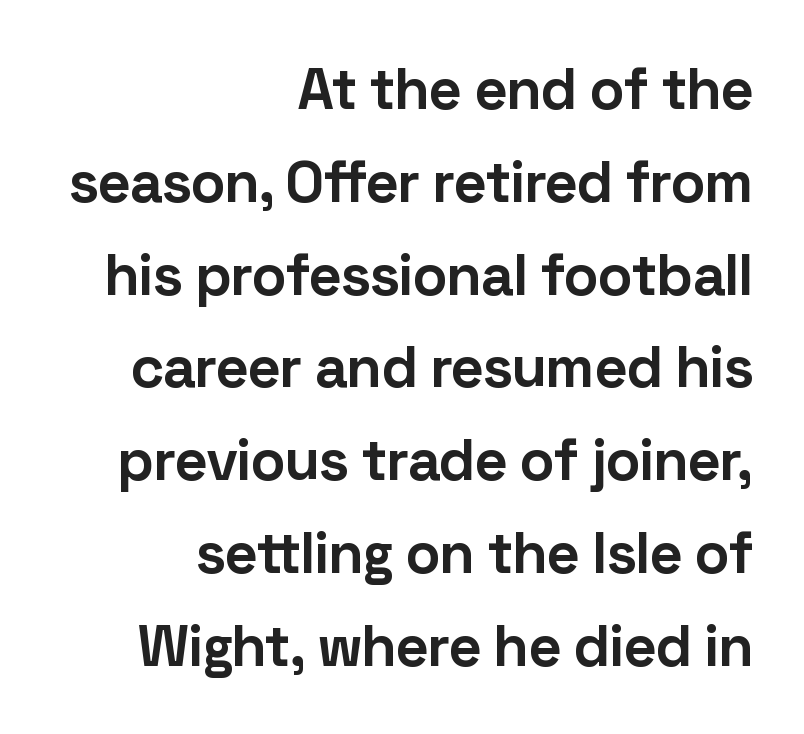
Underlining? Definitely not there. If you drew a line through each stem, it would be perfectly vertical. Proportional: the letters do not fall into vertical columns. Baseline-to-baseline distance is the conventional proportion of letter height.
